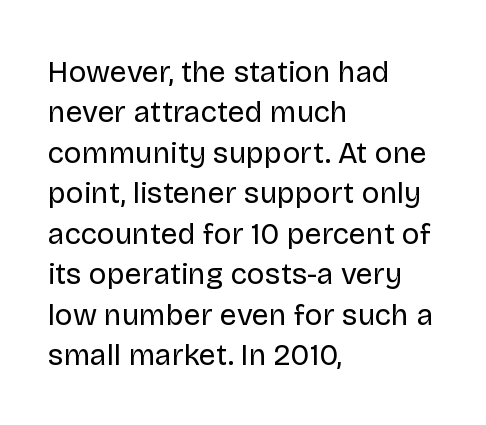
The image shows 30 px regular-weight sans-serif type, upright; set left-aligned, normal line spacing (1.35x), normal letter spacing, not underlined; low stroke contrast and a large x-height.
